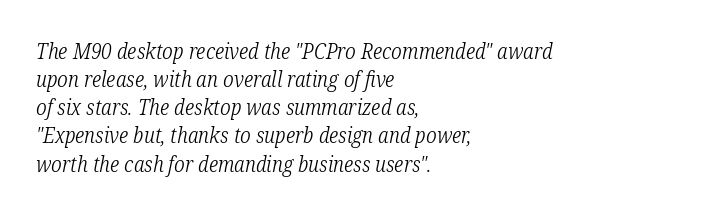
On a weight scale, this lands at 450 or below. The words here are not underlined. Line spacing here is normal. Slanted lettering throughout. In terms of letterspacing, this is plain default setting.
